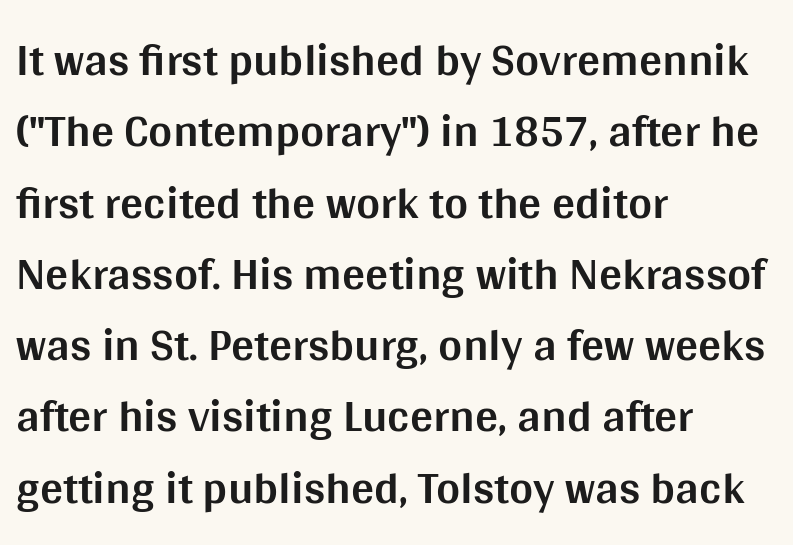
Q: Is the text bold? A: Yes.
Q: Is the text italic (slanted)? A: No, it is upright.
Q: Is the typeface a serif or a sans-serif typeface? A: Sans-serif.
Q: Is the text underlined? A: No.
Q: How is the paragraph aligned? A: Left-aligned.
Q: Is the spacing between letters normal or unusually wide? A: Normal.
Q: Is the spacing between lines tight, normal or loose? A: Normal.
Q: Width (condensed, normal, or wide)? A: Normal.
Q: Stroke contrast? A: Medium.
Q: x-height? A: Large.
Q: Monospaced? A: No.
